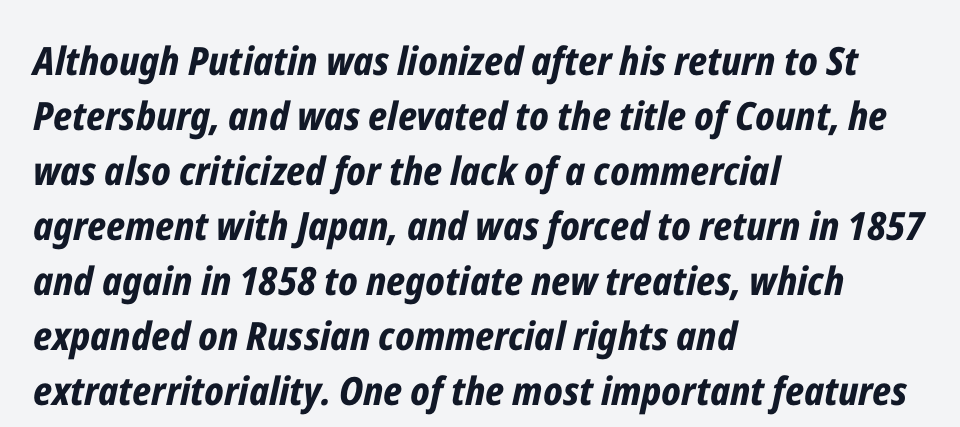
Descenders are the only things crossing below the line. You can tell it's italic because the verticals aren't actually vertical. The strokes are fattened all the way to bold. Here the designer chose a conventional face with non-uniform glyph widths.
